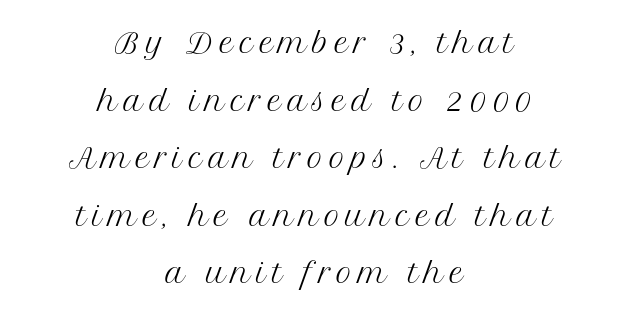
The image shows 27 px text type; set centered, loose line spacing (2.13x), unusually wide letter spacing (+0.21 em), not underlined.
